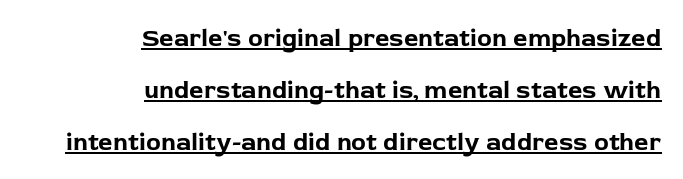
Compared with an ordinary text face, these strokes are far heavier — a full bold. Descenders here cross a horizontal rule under the line. Line spacing here is loose. No extra tracking has been applied to these lines. The lines are quadded right. Posture: straight, roman, zero tilt.
